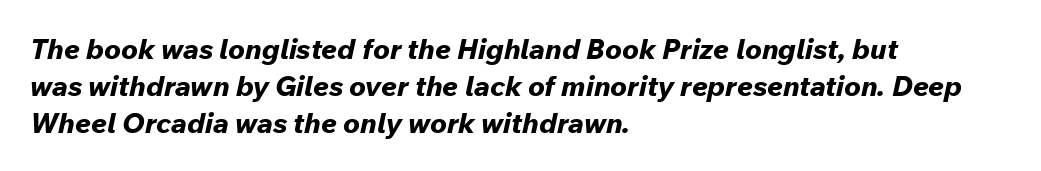
Q: Is the text bold? A: Yes.
Q: Is the text italic (slanted)? A: Yes, it leans right by about 12 degrees.
Q: Is the text underlined? A: No.
Q: How is the paragraph aligned? A: Left-aligned.
Q: Is the spacing between letters normal or unusually wide? A: Normal.
Q: Is the spacing between lines tight, normal or loose? A: Normal.
Q: Width (condensed, normal, or wide)? A: Normal.
Q: Stroke contrast? A: Low.
Q: x-height? A: Medium.
Q: Monospaced? A: No.
